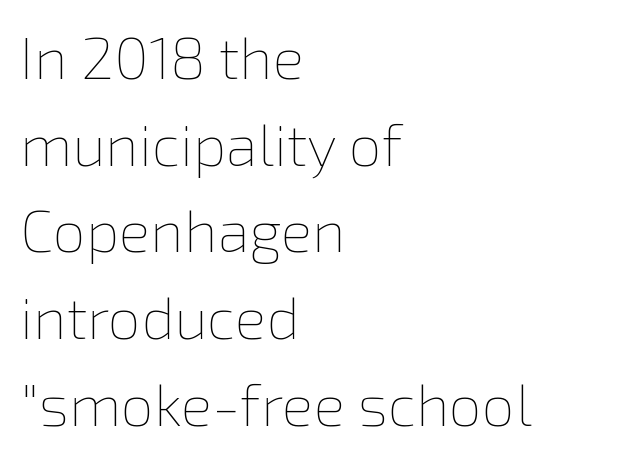
The image shows 59 px thin type, upright; set left-aligned, normal line spacing (1.47x), normal letter spacing, not underlined; a medium x-height.
